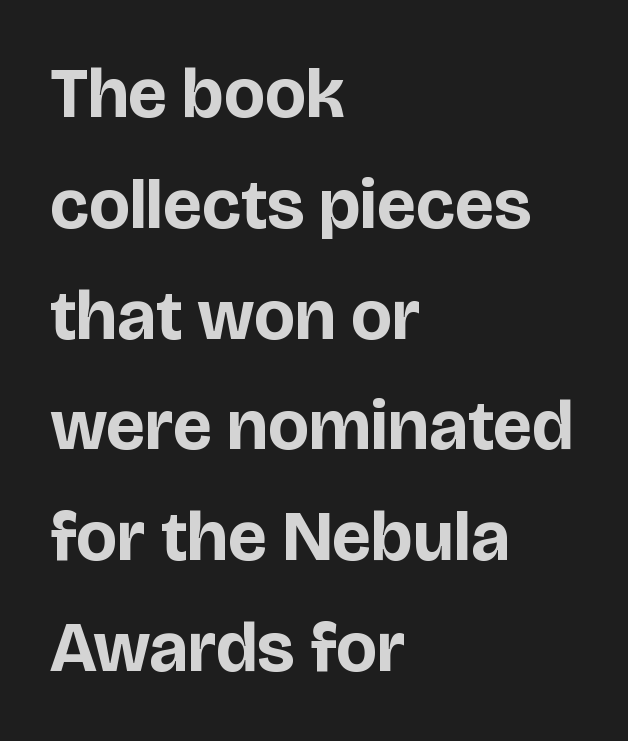
Do the characters align in a grid? No, the font is proportional. Clear beneath every line of the passage. Compared with typical paragraphs, the rows here are spaced about the same. The ragged edge is on the right, which tells us the setting is flush left. Every stem runs plumb, perpendicular to the baseline.
